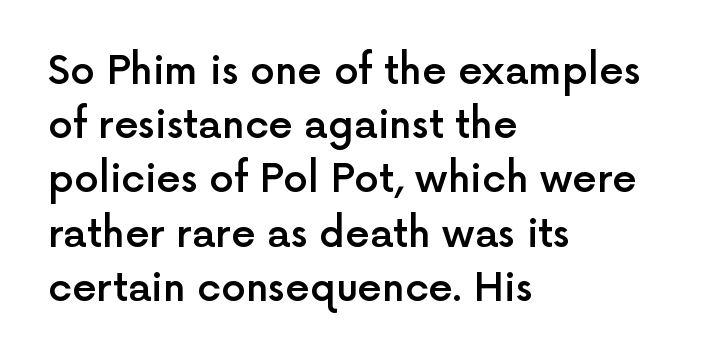
Q: Is the text bold? A: Semi-bold.
Q: Is the text italic (slanted)? A: No, it is upright.
Q: Is the typeface a serif or a sans-serif typeface? A: Sans-serif.
Q: Is the text underlined? A: No.
Q: How is the paragraph aligned? A: Left-aligned.
Q: Is the spacing between letters normal or unusually wide? A: Normal.
Q: Is the spacing between lines tight, normal or loose? A: Normal.
Q: Width (condensed, normal, or wide)? A: Normal.
Q: x-height? A: Medium.
Q: Monospaced? A: No.
